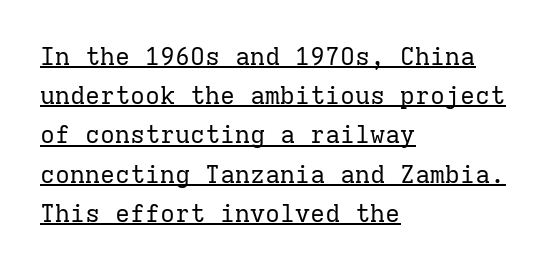
The image shows 25 px text type, upright; set left-aligned, normal line spacing (1.57x), normal letter spacing, underlined.
